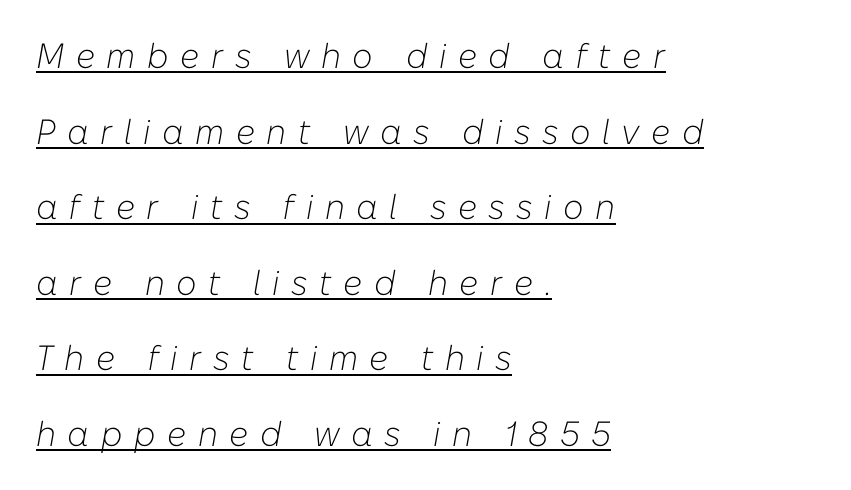
The image shows 35 px light type, italic (leaning right); set left-aligned, loose line spacing (2.16x), unusually wide letter spacing (+0.33 em), underlined; low stroke contrast and a medium x-height.
